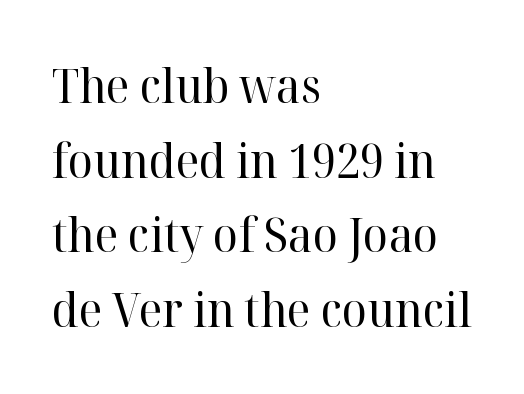
The image shows 47 px regular-weight serif type, upright; set left-aligned, normal line spacing (1.59x), normal letter spacing, not underlined; high stroke contrast and a medium x-height.
